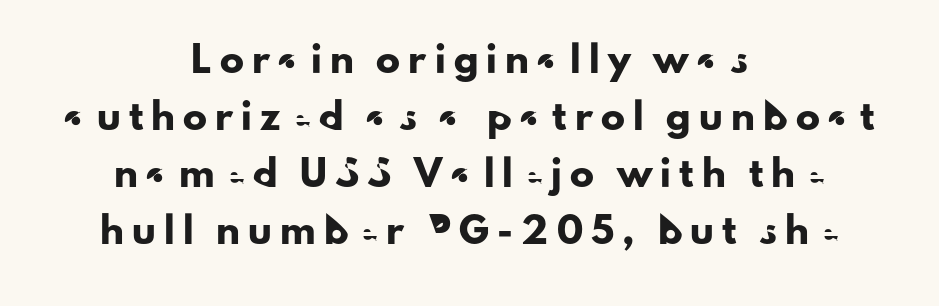
{"italic": "no", "underline": "no", "align": "center", "line_spacing": "loose", "line_spacing_ratio": 2.38, "letter_spacing": "wide", "letter_spacing_em": 0.34, "glyph_px": 24}
